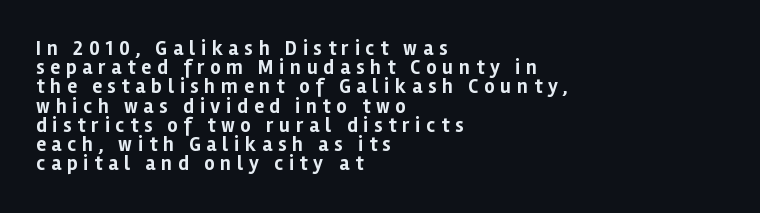
{"italic": "no", "bold": "yes", "underline": "no", "align": "left", "line_spacing": "tight", "line_spacing_ratio": 0.96, "letter_spacing": "wide", "letter_spacing_em": 0.29, "glyph_px": 20}
